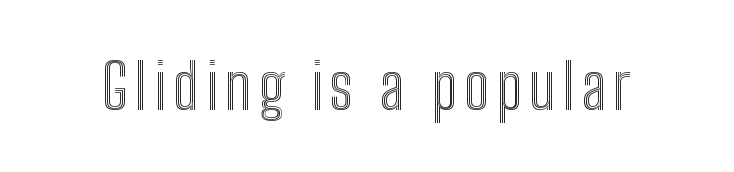
Lines of text with bare space underneath. Varying glyph widths throughout — classic text-font behaviour. A roman cut, with each character standing at attention.
